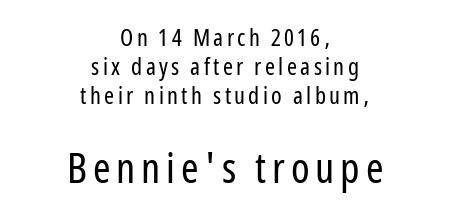
{"serif": "no", "italic": "no", "bold": "no", "weight": "regular", "width": "condensed", "stroke_contrast": "low", "x_height": "medium", "monospaced": "no", "underline": "no", "align": "center", "line_spacing_ratio": 1.21, "larger_block": "second", "size_ratio": 1.75, "glyph_px": 42}
